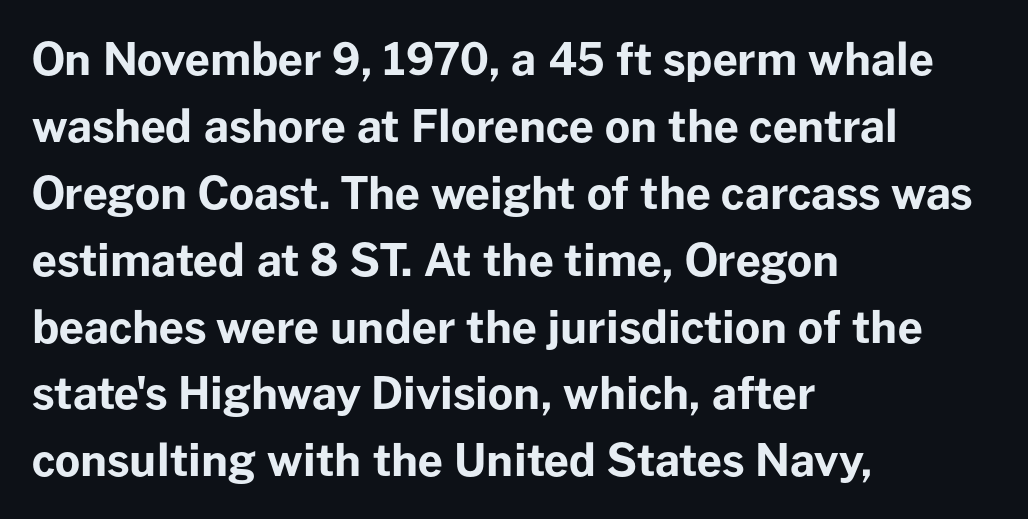
{"serif": "no", "italic": "no", "bold": "yes", "weight": "bold", "width": "normal", "stroke_contrast": "low", "x_height": "medium", "monospaced": "no", "underline": "no", "align": "left", "line_spacing": "normal", "line_spacing_ratio": 1.52, "letter_spacing": "normal", "letter_spacing_em": 0.0, "glyph_px": 44}
